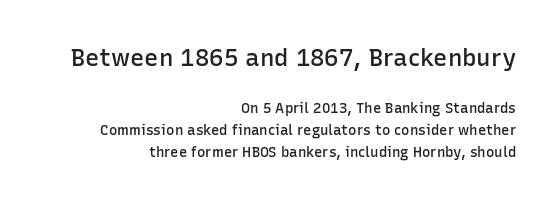
The upper block of text is set noticeably larger than the block beneath it. Look at the stroke-to-counter ratio: somewhat heavy, a semibold. The strip under each line holds only bare page. Upright lettering throughout. Vertically, the passage feels balanced, rows spaced as you'd expect. The lines are quadded right.
